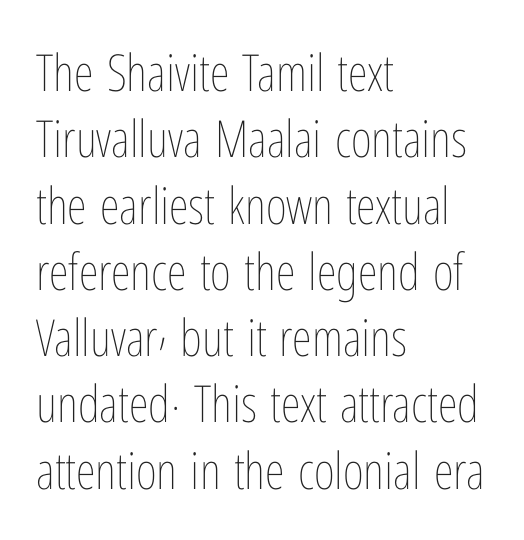
Q: Is the text bold? A: No.
Q: Is the text italic (slanted)? A: No, it is upright.
Q: Is the text underlined? A: No.
Q: How is the paragraph aligned? A: Left-aligned.
Q: Is the spacing between letters normal or unusually wide? A: Normal.
Q: Is the spacing between lines tight, normal or loose? A: Normal.
Q: Width (condensed, normal, or wide)? A: Condensed.
Q: Stroke contrast? A: Low.
Q: x-height? A: Medium.
Q: Monospaced? A: No.
